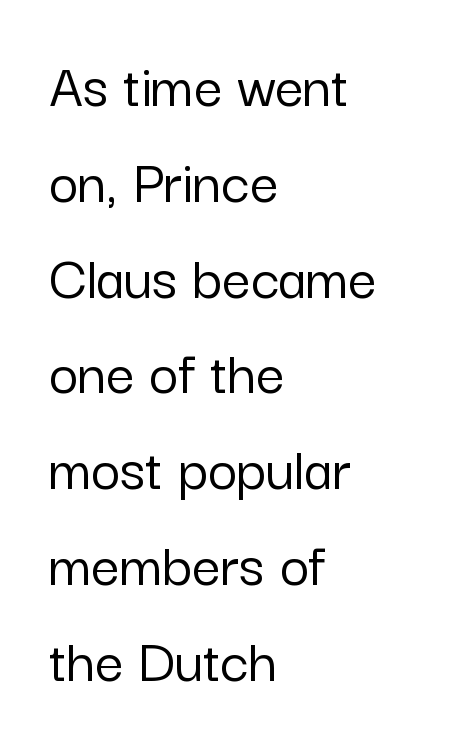
Q: Is the text italic (slanted)? A: No, it is upright.
Q: Is the typeface a serif or a sans-serif typeface? A: Sans-serif.
Q: Is the text underlined? A: No.
Q: How is the paragraph aligned? A: Left-aligned.
Q: Is the spacing between letters normal or unusually wide? A: Normal.
Q: Is the spacing between lines tight, normal or loose? A: Normal.
Q: Width (condensed, normal, or wide)? A: Normal.
Q: Stroke contrast? A: Low.
Q: x-height? A: Medium.
Q: Monospaced? A: No.
